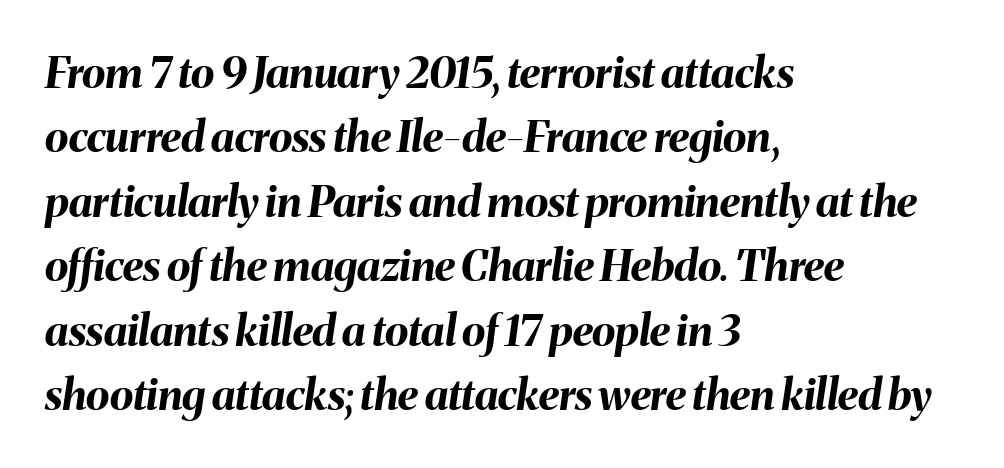
{"italic": "yes", "lean": "right", "slant_degrees": 8, "bold": "yes", "weight": "bold", "width": "normal", "stroke_contrast": "medium", "x_height": "medium", "monospaced": "no", "underline": "no", "align": "left", "line_spacing": "normal", "line_spacing_ratio": 1.5, "letter_spacing": "normal", "letter_spacing_em": 0.0, "glyph_px": 43}
